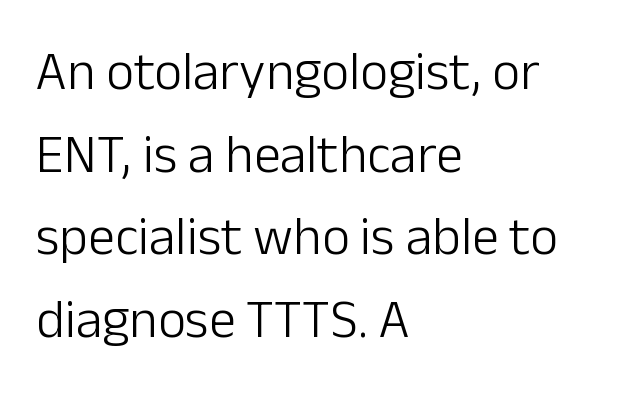
{"serif": "no", "italic": "no", "bold": "no", "weight": "light", "width": "normal", "stroke_contrast": "low", "x_height": "medium", "monospaced": "no", "underline": "no", "align": "left", "line_spacing": "normal", "line_spacing_ratio": 1.53, "letter_spacing": "normal", "letter_spacing_em": 0.0, "glyph_px": 54}
